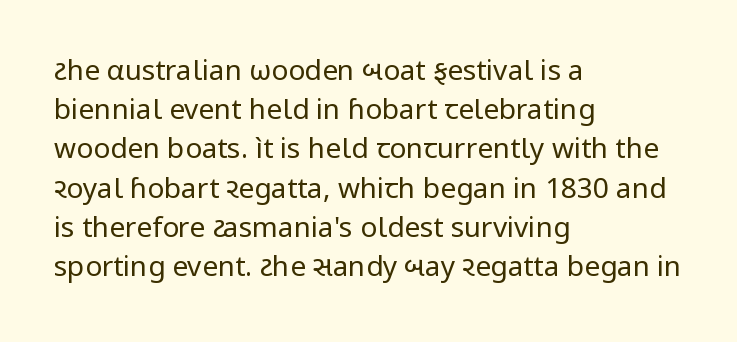
The image shows 28 px regular-weight sans-serif type, upright; set left-aligned, normal line spacing (1.4x), normal letter spacing, not underlined; low stroke contrast and a medium x-height.
